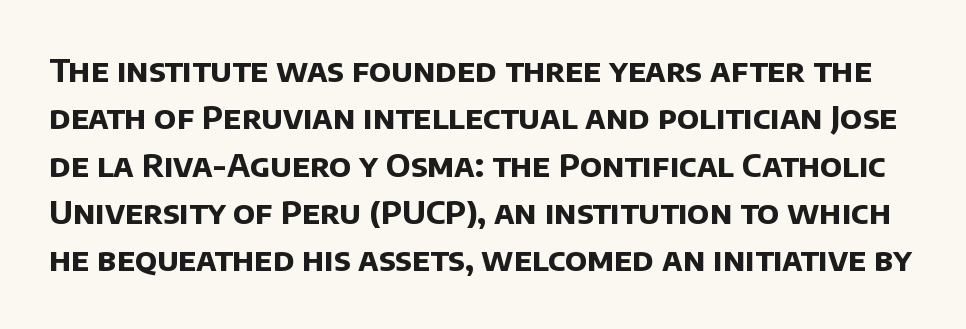
The glyphs have the mass of a bold cut. Just letters on the line, the space beneath them empty. Grotesque or geometric, the face here clearly has no serifs. Reading down the column, the eye jumps a familiar distance to each next line. A typesetter would call this proportional, since set widths differ per character. Look at the tracking — it's just the regular setting, nothing added.
